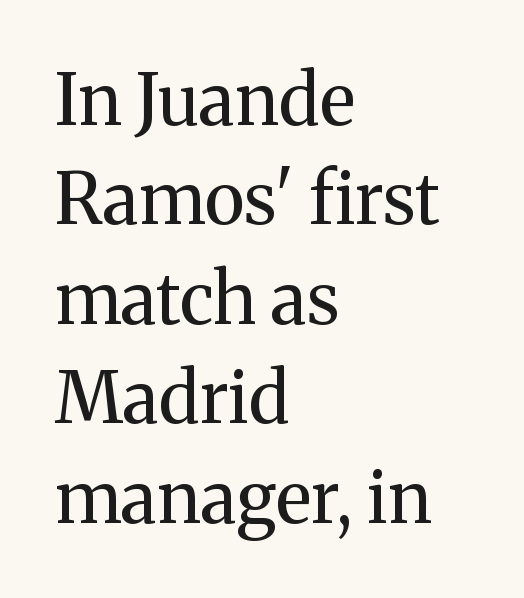
Heft: none added — not bold. Is this a fixed-width face? No — the glyphs have proportional, varying widths. The foot of each line stays bare and open. The space between consecutive lines is moderate.
